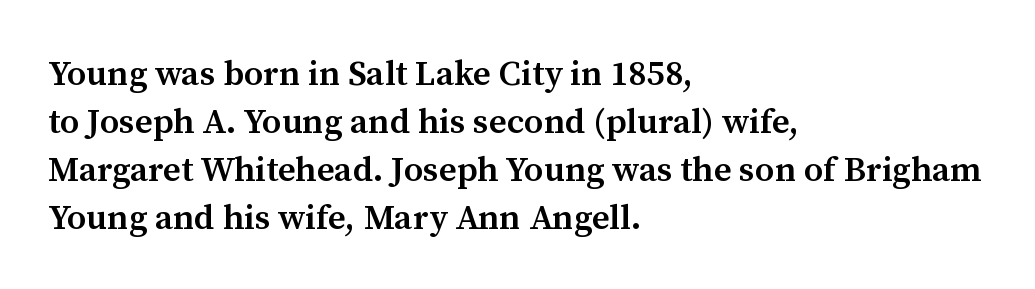
The image shows 35 px semibold serif type, upright; set left-aligned, normal line spacing (1.37x), normal letter spacing, not underlined; medium stroke contrast and a medium x-height.
